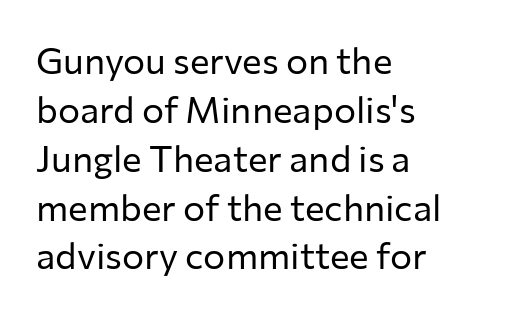
The type is set solid horizontally, with unmodified tracking. The words here are not underlined. A typesetter would call this leading conventional body-copy spacing. No heavy texture on the line: the type isn't bold. These lines are rendered in a variable-pitch font. Typographically, this falls in the sans-serif category.
